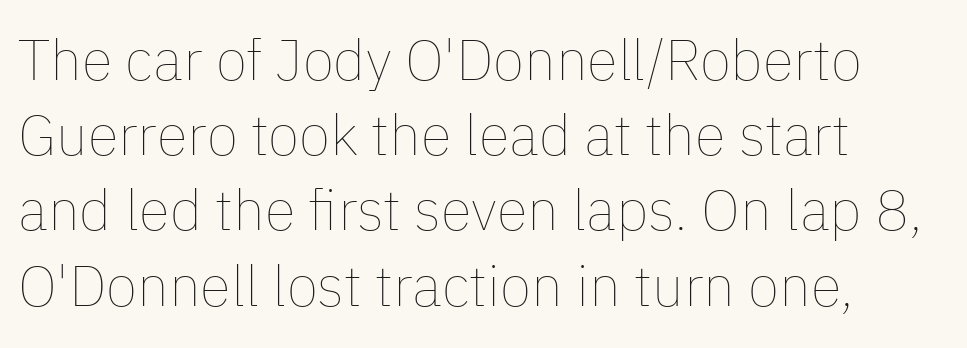
Q: Is the text bold? A: No.
Q: Is the text italic (slanted)? A: No, it is upright.
Q: Is the text underlined? A: No.
Q: How is the paragraph aligned? A: Left-aligned.
Q: Is the spacing between letters normal or unusually wide? A: Normal.
Q: Is the spacing between lines tight, normal or loose? A: Normal.
Q: Width (condensed, normal, or wide)? A: Normal.
Q: Stroke contrast? A: Low.
Q: x-height? A: Medium.
Q: Monospaced? A: No.
